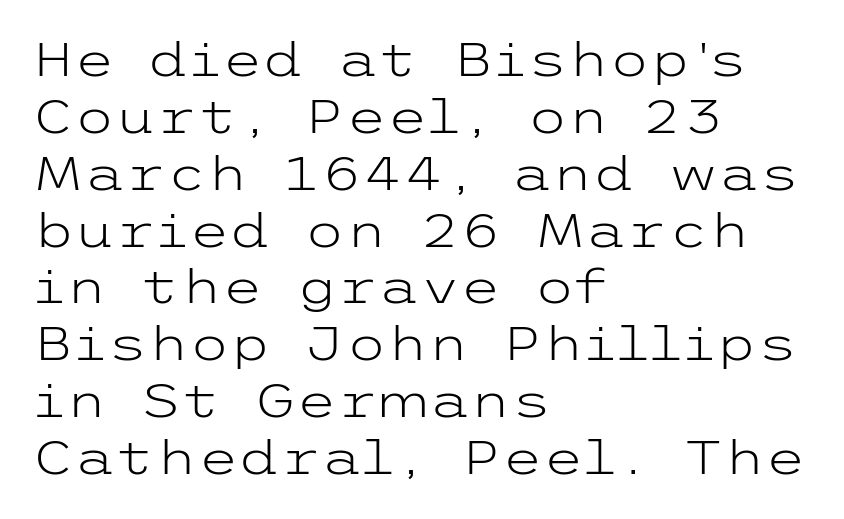
Does extra space separate the letters? No, they use regular spacing. Teacher's note: observe the even left margin — that is flush-left alignment. Tall strokes in this sample are plumb rather than angled. Look at the bottom of the vertical strokes: they stop flat, with no serifs. Lines of text with bare space underneath. Compared with a typical body face, this is equally light or lighter still.
